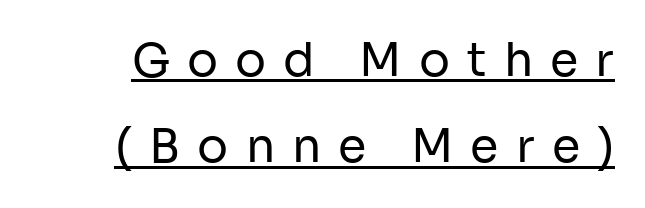
The image shows 46 px regular-weight sans-serif type, upright; set line spacing 1.88x, unusually wide letter spacing (+0.37 em), underlined; low stroke contrast and a medium x-height.
